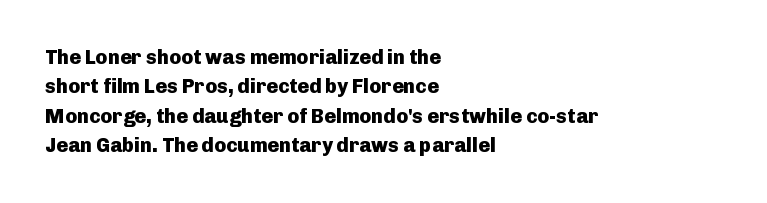
Emphasis by weight is at full strength: bold. The glyphs are unaccompanied by any horizontal stroke below them. Nothing unusual about the tracking: characters are spaced as the font intends. Do the letters lean? They stand straight. Every row of glyphs begins at an identical x-position on the left.
